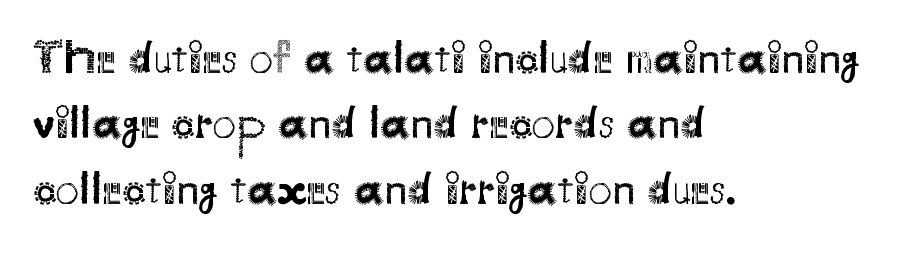
The image shows 47 px regular-weight sans-serif type, upright; set left-aligned, normal line spacing (1.39x), normal letter spacing, not underlined; medium stroke contrast and a small x-height.
